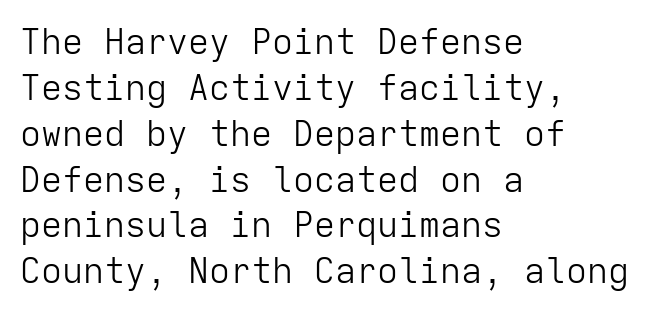
The image shows 35 px light sans-serif type, upright, monospaced; set left-aligned, normal line spacing (1.31x), normal letter spacing, not underlined; low stroke contrast and a medium x-height.
